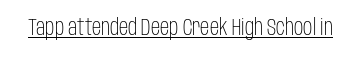
The image shows 23 px text type, upright; set normal letter spacing, underlined.
